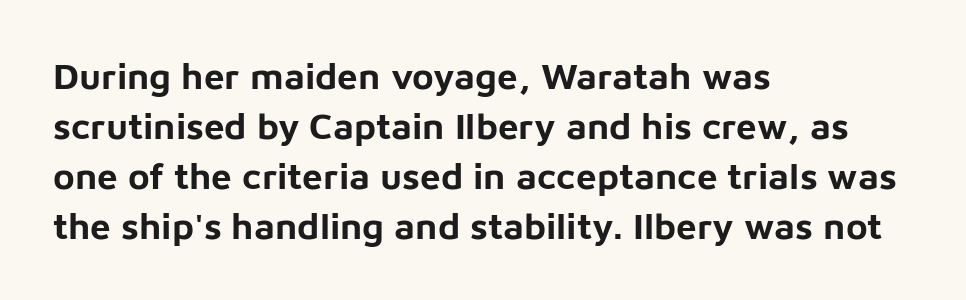
Q: Is the text bold? A: Yes.
Q: Is the text italic (slanted)? A: No, it is upright.
Q: Is the typeface a serif or a sans-serif typeface? A: Sans-serif.
Q: Is the text underlined? A: No.
Q: How is the paragraph aligned? A: Left-aligned.
Q: Is the spacing between letters normal or unusually wide? A: Normal.
Q: Is the spacing between lines tight, normal or loose? A: Normal.
Q: Width (condensed, normal, or wide)? A: Normal.
Q: Stroke contrast? A: Low.
Q: x-height? A: Medium.
Q: Monospaced? A: No.
